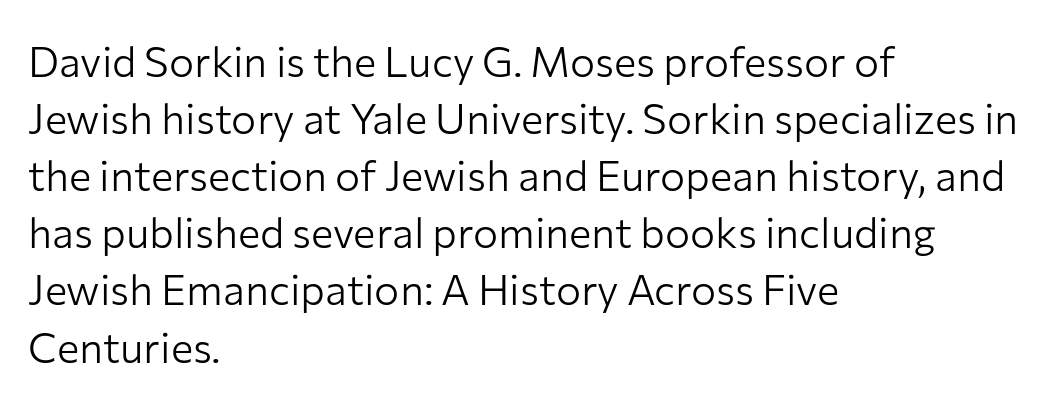
Evenly set lines give the paragraph a standard silhouette. Underline: absent. The lines in this sample share a left origin and differ only in where they stop. Characters follow at the spacing the type designer built in.
